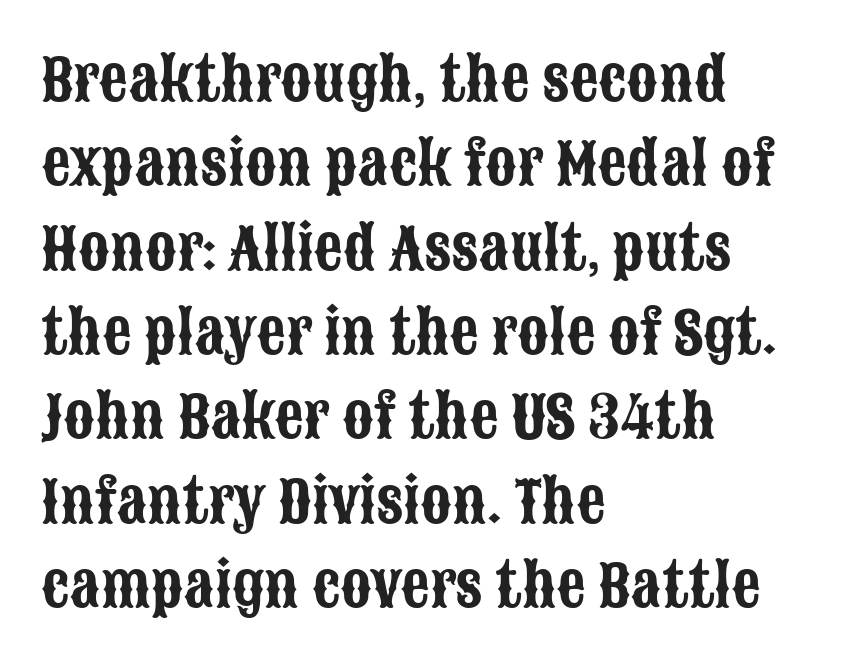
{"serif": "no", "italic": "no", "width": "condensed", "stroke_contrast": "low", "x_height": "large", "monospaced": "no", "underline": "no", "align": "left", "line_spacing": "normal", "line_spacing_ratio": 1.48, "letter_spacing": "normal", "letter_spacing_em": 0.0, "glyph_px": 57}
